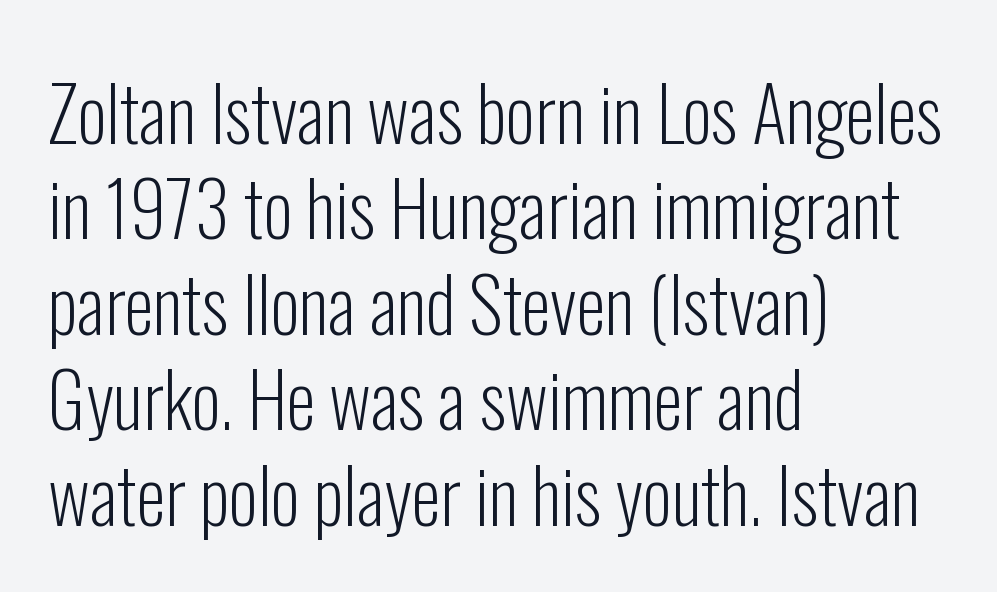
{"serif": "no", "italic": "no", "bold": "no", "weight": "light", "width": "condensed", "stroke_contrast": "low", "x_height": "medium", "monospaced": "no", "underline": "no", "align": "left", "line_spacing": "normal", "line_spacing_ratio": 1.29, "letter_spacing": "normal", "letter_spacing_em": 0.0, "glyph_px": 74}
